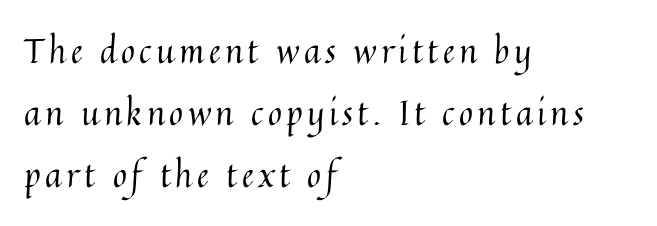
Q: Is the text bold? A: No.
Q: Is the text italic (slanted)? A: Yes.
Q: Is the text underlined? A: No.
Q: How is the paragraph aligned? A: Left-aligned.
Q: Width (condensed, normal, or wide)? A: Normal.
Q: Stroke contrast? A: Medium.
Q: x-height? A: Medium.
Q: Monospaced? A: No.
